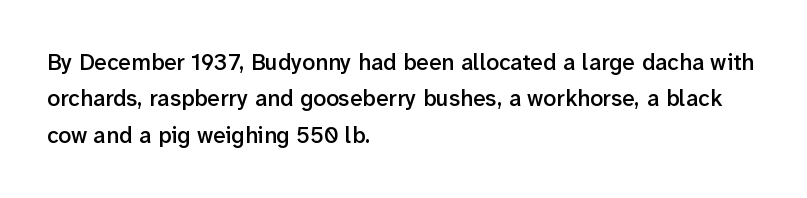
Q: Is the text bold? A: Semi-bold.
Q: Is the text italic (slanted)? A: No, it is upright.
Q: Is the text underlined? A: No.
Q: How is the paragraph aligned? A: Left-aligned.
Q: Is the spacing between letters normal or unusually wide? A: Normal.
Q: Is the spacing between lines tight, normal or loose? A: Normal.
